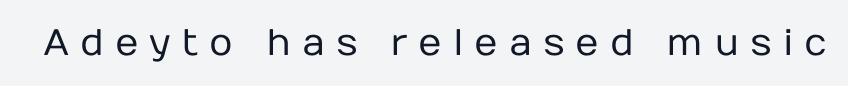
The image shows 37 px regular-weight sans-serif type, upright; set unusually wide letter spacing (+0.29 em), not underlined; low stroke contrast and a medium x-height.
